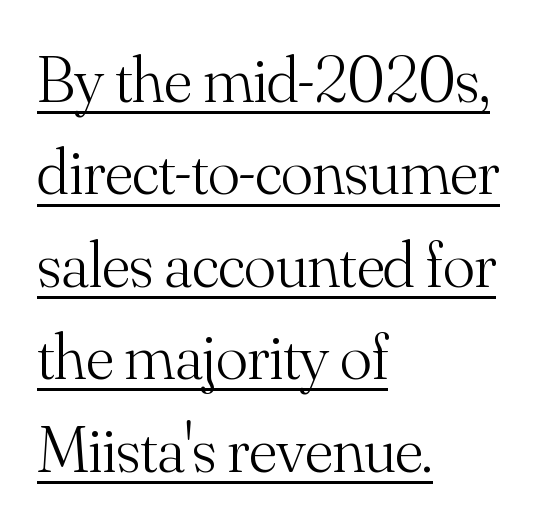
Q: Is the text bold? A: No.
Q: Is the text italic (slanted)? A: No, it is upright.
Q: Is the typeface a serif or a sans-serif typeface? A: Serif.
Q: Is the text underlined? A: Yes.
Q: How is the paragraph aligned? A: Left-aligned.
Q: Is the spacing between letters normal or unusually wide? A: Normal.
Q: Is the spacing between lines tight, normal or loose? A: Normal.
Q: Width (condensed, normal, or wide)? A: Normal.
Q: Stroke contrast? A: Medium.
Q: x-height? A: Small.
Q: Monospaced? A: No.
